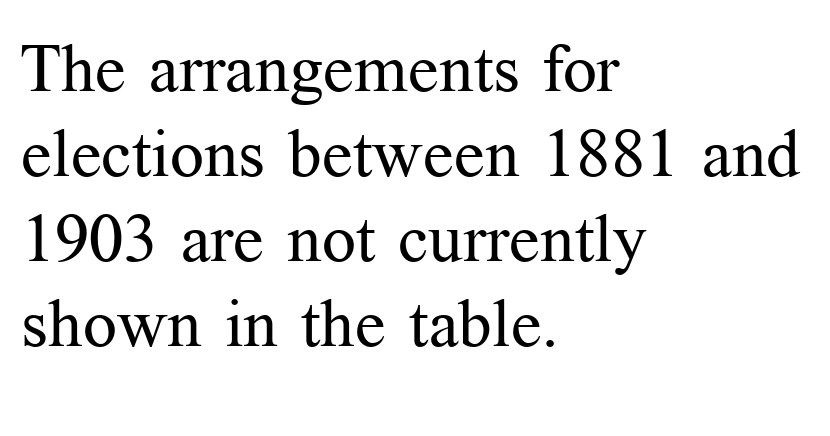
{"serif": "yes", "italic": "no", "bold": "no", "weight": "regular", "width": "normal", "stroke_contrast": "medium", "x_height": "medium", "monospaced": "no", "underline": "no", "align": "left", "line_spacing": "normal", "line_spacing_ratio": 1.27, "letter_spacing": "normal", "letter_spacing_em": 0.0, "glyph_px": 67}
